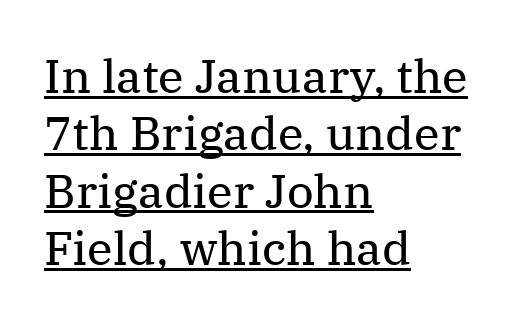
The image shows 47 px regular-weight serif type, upright; set left-aligned, line spacing 1.22x, normal letter spacing, underlined; medium stroke contrast and a medium x-height.
